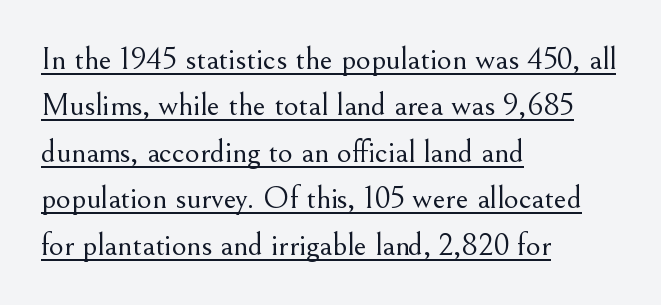
{"serif": "yes", "italic": "no", "bold": "no", "weight": "light", "width": "normal", "stroke_contrast": "medium", "x_height": "small", "monospaced": "no", "underline": "yes", "align": "left", "line_spacing": "normal", "line_spacing_ratio": 1.45, "letter_spacing": "normal", "letter_spacing_em": 0.0, "glyph_px": 32}
